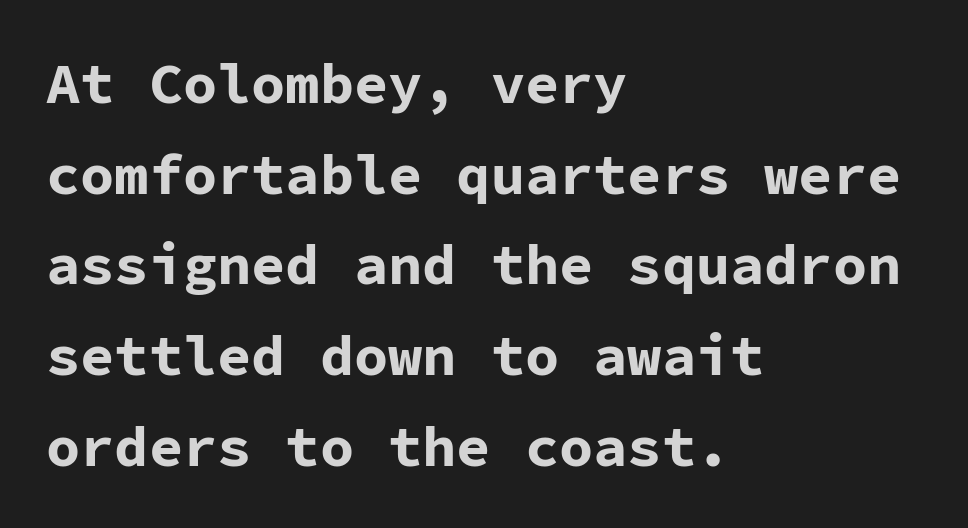
Q: Is the text bold? A: Yes.
Q: Is the text italic (slanted)? A: No, it is upright.
Q: Is the typeface a serif or a sans-serif typeface? A: Sans-serif.
Q: Is the text underlined? A: No.
Q: How is the paragraph aligned? A: Left-aligned.
Q: Is the spacing between letters normal or unusually wide? A: Normal.
Q: Is the spacing between lines tight, normal or loose? A: Normal.
Q: Width (condensed, normal, or wide)? A: Normal.
Q: Stroke contrast? A: Low.
Q: x-height? A: Medium.
Q: Monospaced? A: Yes.
